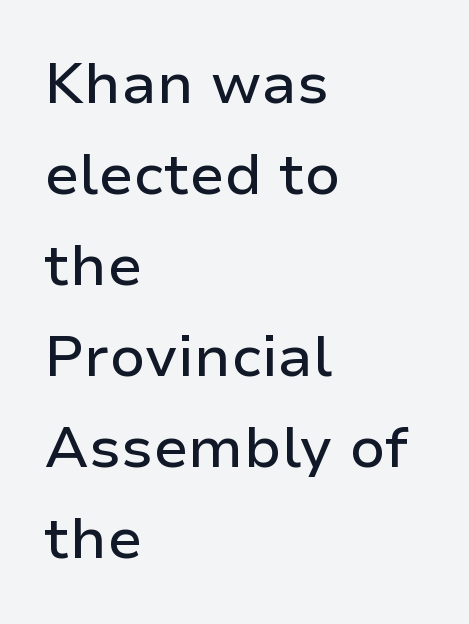
Every row of glyphs begins at an identical x-position on the left. Nope, not italic — everything's standing straight. A typesetter would call this proportional, since set widths differ per character. A sans-serif font was chosen for this passage. Bare-footed words on every line.
